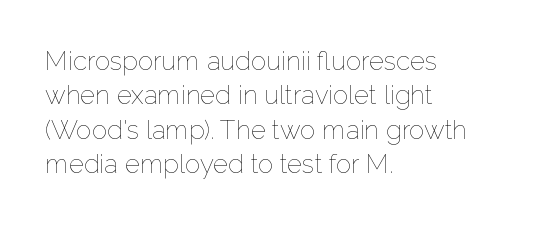
Q: Is the text bold? A: No.
Q: Is the text italic (slanted)? A: No, it is upright.
Q: Is the text underlined? A: No.
Q: How is the paragraph aligned? A: Left-aligned.
Q: Is the spacing between letters normal or unusually wide? A: Normal.
Q: Is the spacing between lines tight, normal or loose? A: Normal.
